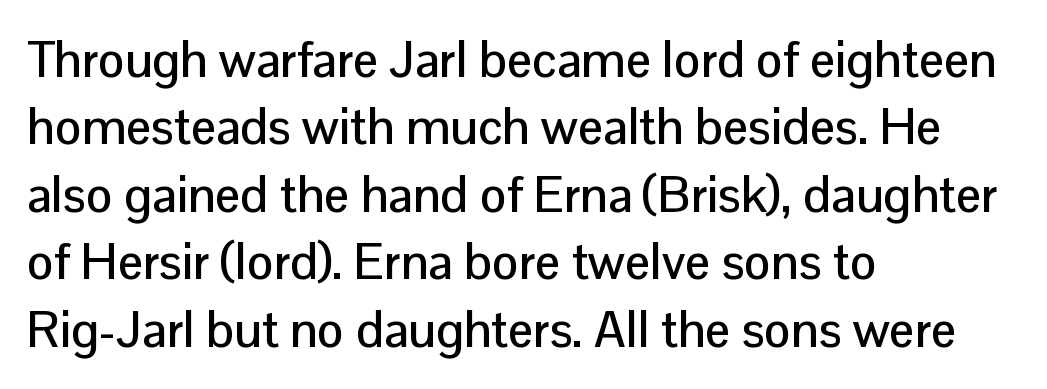
The image shows 50 px sans-serif type, upright; set left-aligned, normal line spacing (1.35x), normal letter spacing, not underlined; low stroke contrast and a medium x-height.
